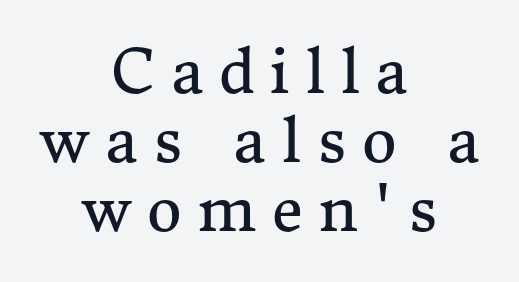
Underline: absent. Italic? Not at all — the glyphs are vertical. Interline gaps are noticeably narrow in this sample. The typeface chosen for these lines features serifs. The letters advance in unequal steps, a hallmark of proportional type. Think standard paragraph weight, or any step lighter than that.
